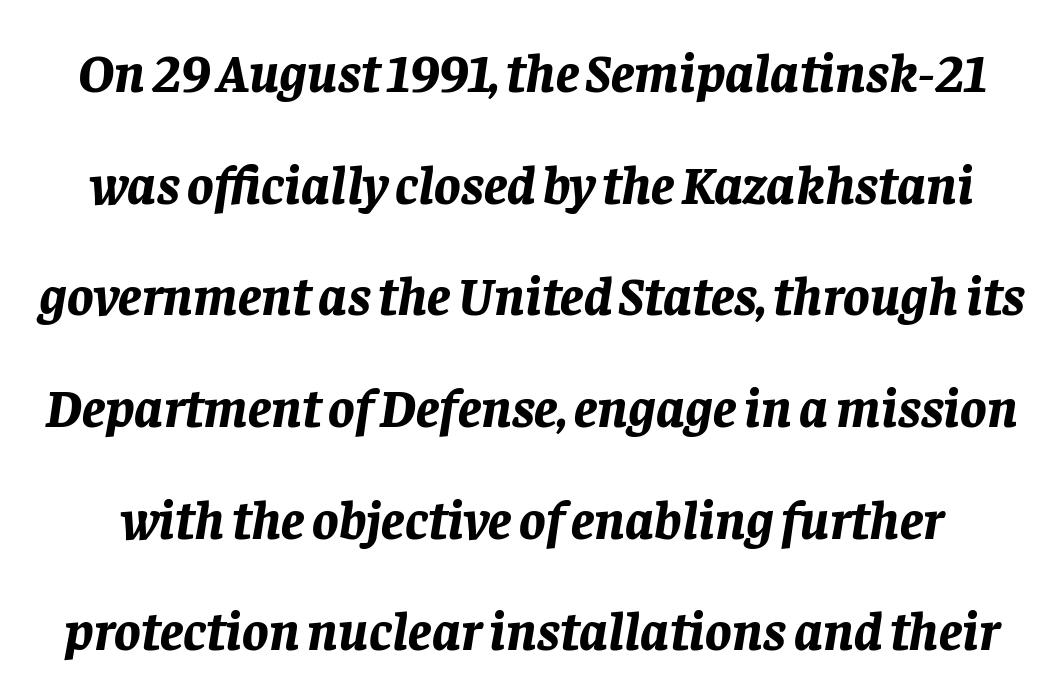
Q: Is the text bold? A: Yes.
Q: Is the text italic (slanted)? A: Yes, it leans right by about 8 degrees.
Q: Is the text underlined? A: No.
Q: Is the spacing between letters normal or unusually wide? A: Normal.
Q: Is the spacing between lines tight, normal or loose? A: Loose.
Q: Width (condensed, normal, or wide)? A: Normal.
Q: Stroke contrast? A: Low.
Q: x-height? A: Large.
Q: Monospaced? A: No.
